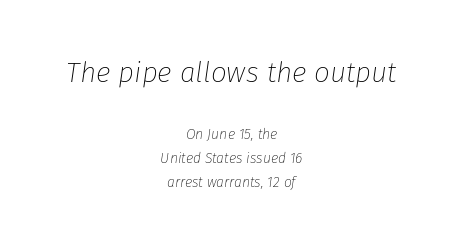
{"italic": "yes", "lean": "right", "slant_degrees": 8, "bold": "no", "weight": "thin", "width": "normal", "stroke_contrast": "low", "x_height": "medium", "monospaced": "no", "underline": "no", "align": "center", "line_spacing_ratio": 1.71, "letter_spacing": "normal", "letter_spacing_em": 0.0, "larger_block": "first", "size_ratio": 2.0, "glyph_px": 28}
